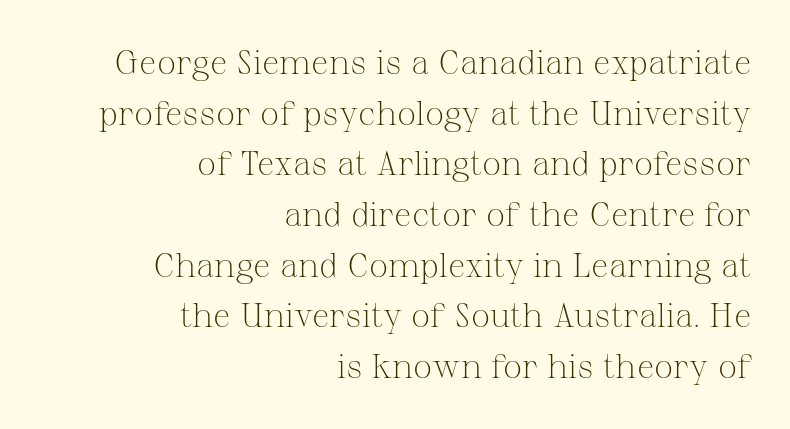
The passage shown is not underscored anywhere. The block of text has a typical density, with ordinary space between rows. Does the lettering tilt? It doesn't — this is upright. Think standard paragraph weight, or any step lighter than that. Stroke terminals: seriffed. Do the characters align in a grid? No, the font is proportional.
